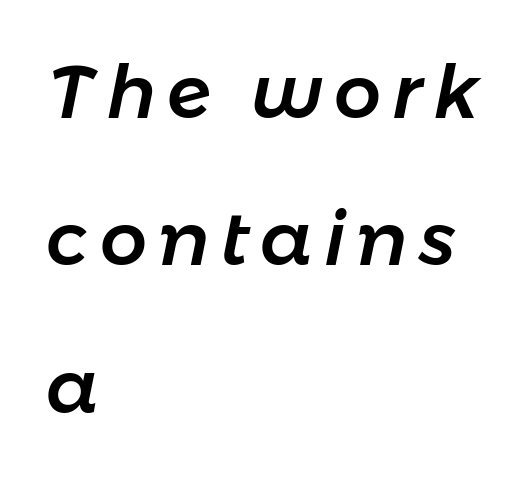
Honestly, the rows look like they've been pulled way apart. Each letter keeps its own natural width here, so spacing adapts to shape. The zone under the glyphs is completely vacant. The face used here has a pronounced slope to its letters.
